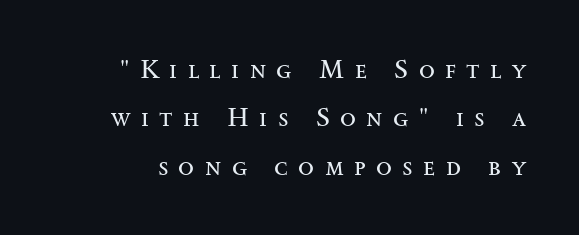
When letters stand straight like this, we call the style roman or upright. Weight class: somewhere from thin through regular. Someone cranked the tracking dial way up on this one. Check under the words: just untouched page.
